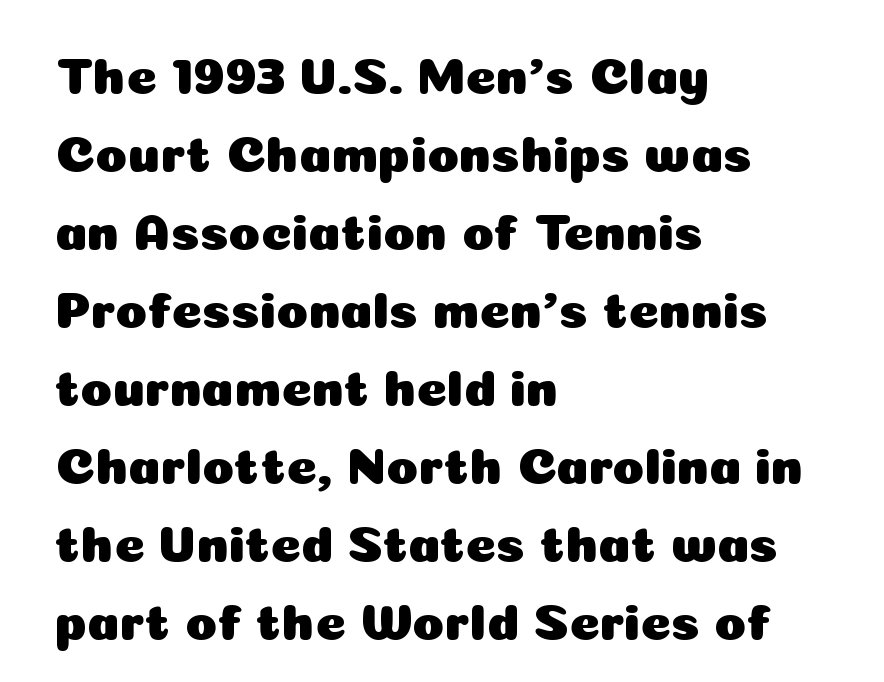
The image shows 52 px sans-serif type, upright; set left-aligned, normal line spacing (1.5x), normal letter spacing, not underlined; low stroke contrast and a medium x-height.
